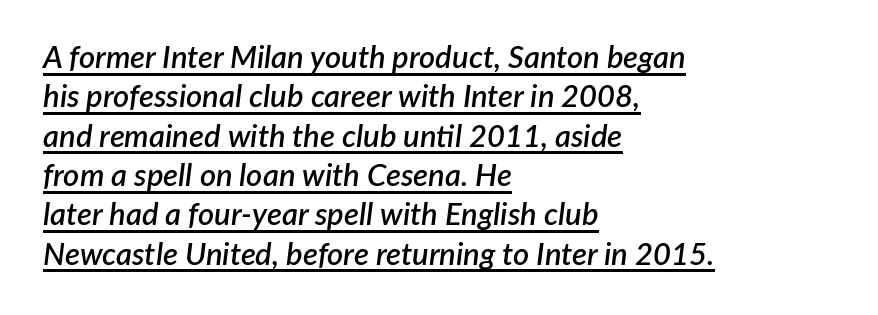
The image shows 31 px semibold type, italic (leaning right); set left-aligned, normal line spacing (1.27x), normal letter spacing, underlined; low stroke contrast and a medium x-height.
